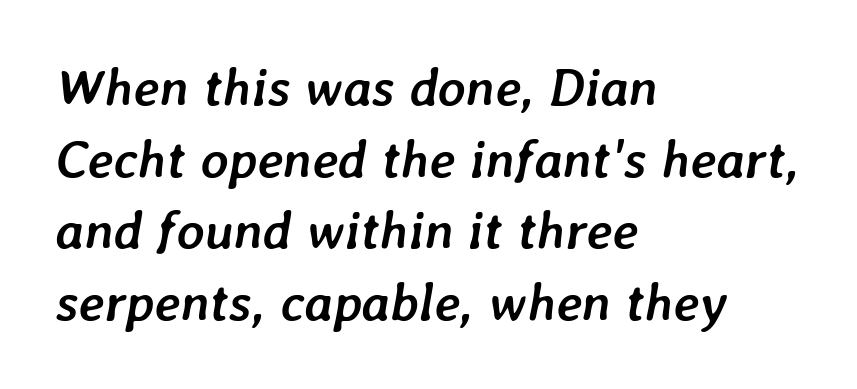
Q: Is the text bold? A: Yes.
Q: Is the text italic (slanted)? A: Yes, it leans right by about 7 degrees.
Q: Is the text underlined? A: No.
Q: How is the paragraph aligned? A: Left-aligned.
Q: Is the spacing between letters normal or unusually wide? A: Normal.
Q: Is the spacing between lines tight, normal or loose? A: Normal.
Q: Width (condensed, normal, or wide)? A: Normal.
Q: Stroke contrast? A: Low.
Q: x-height? A: Medium.
Q: Monospaced? A: No.
